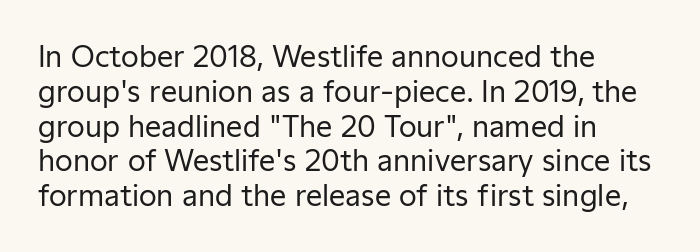
The image shows 29 px regular-weight sans-serif type, upright; set left-aligned, line spacing 1.2x, normal letter spacing, not underlined; low stroke contrast and a medium x-height.
